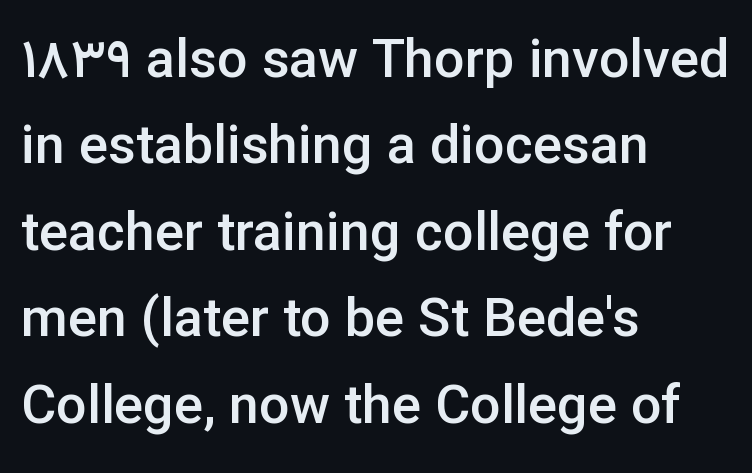
The image shows 54 px semibold sans-serif type, upright; set left-aligned, normal line spacing (1.6x), normal letter spacing, not underlined; low stroke contrast and a medium x-height.
